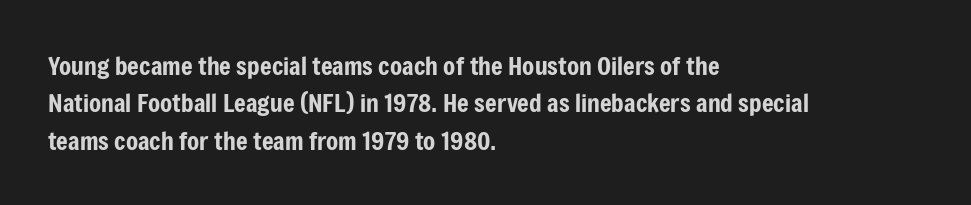
{"italic": "no", "underline": "no", "align": "left", "line_spacing": "normal", "line_spacing_ratio": 1.5, "letter_spacing": "normal", "letter_spacing_em": 0.0, "glyph_px": 25}
